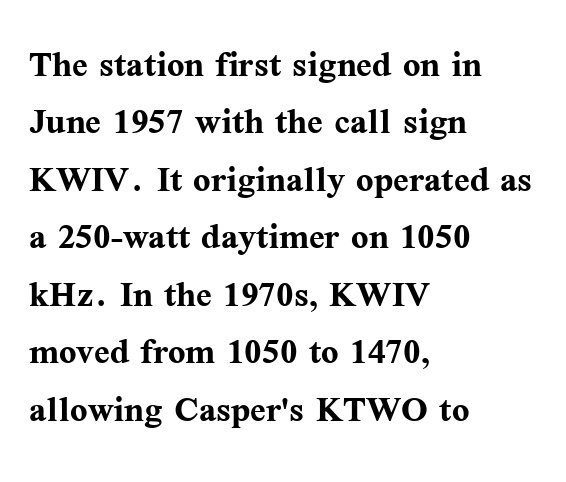
{"serif": "yes", "italic": "no", "bold": "yes", "weight": "semibold", "width": "normal", "stroke_contrast": "medium", "x_height": "medium", "monospaced": "no", "underline": "no", "align": "left", "line_spacing": "normal", "line_spacing_ratio": 1.25, "letter_spacing": "normal", "letter_spacing_em": 0.0, "glyph_px": 46}
